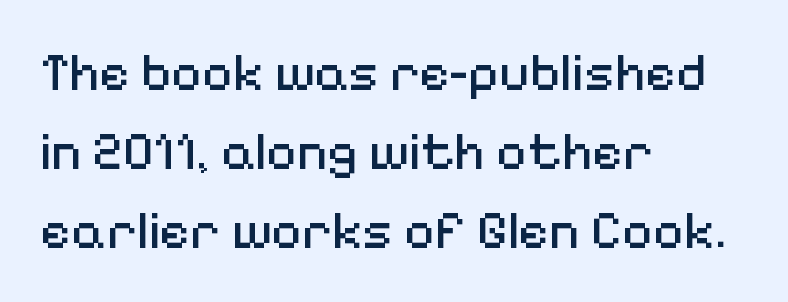
Underline: absent. Is this a fixed-width face? No — the glyphs have proportional, varying widths. The rendering shows plain stroke endings on the letterforms — a sans-serif design. This reads as an unemphasized weight, regular at the heaviest.
